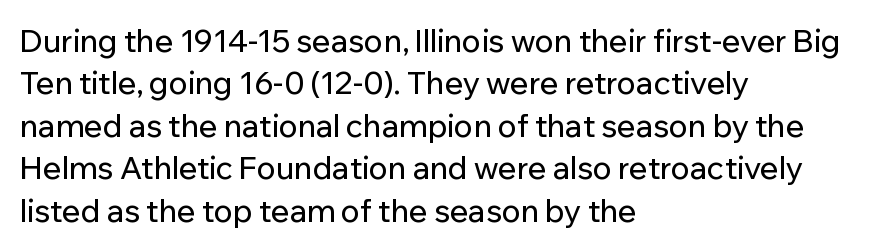
{"serif": "no", "italic": "no", "width": "normal", "stroke_contrast": "low", "x_height": "medium", "monospaced": "no", "underline": "no", "align": "left", "line_spacing": "normal", "line_spacing_ratio": 1.37, "letter_spacing": "normal", "letter_spacing_em": 0.0, "glyph_px": 31}
